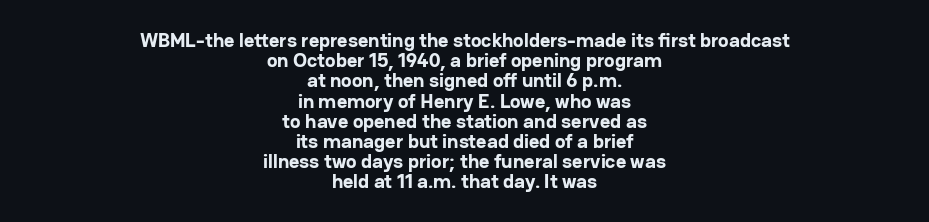
Tall strokes in this sample are plumb rather than angled. Has an underline been added? It has not. Observe the ordinary spacing: letters are neighbours, not strangers. Centered paragraph, ragged on both sides.
